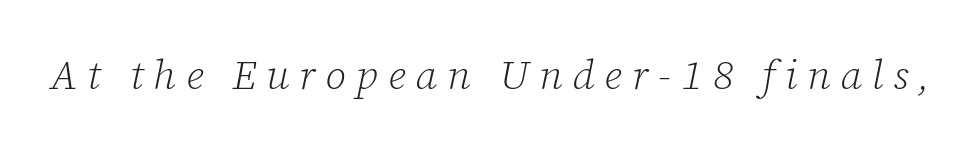
The image shows 41 px light serif type, italic (leaning right); set unusually wide letter spacing (+0.24 em), not underlined; low stroke contrast and a medium x-height.
